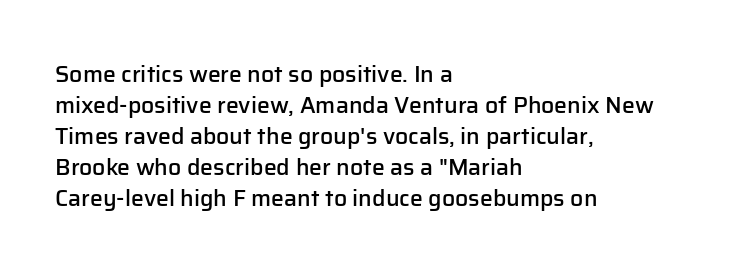
A bare baseline throughout the passage. The gaps between neighbouring characters are ordinary and unremarkable. These lines were composed using upright roman letters. Honestly, the row spacing looks completely unremarkable. In terms of weight, the rendering is demibold, just under bold. The typesetter chose a ragged-right arrangement here.
